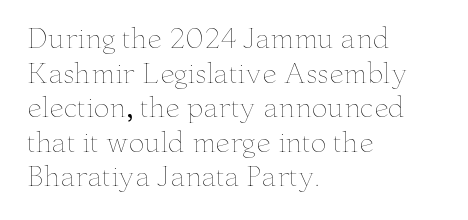
{"italic": "no", "bold": "no", "underline": "no", "align": "left", "line_spacing": "normal", "line_spacing_ratio": 1.33, "letter_spacing": "normal", "letter_spacing_em": 0.0, "glyph_px": 26}
